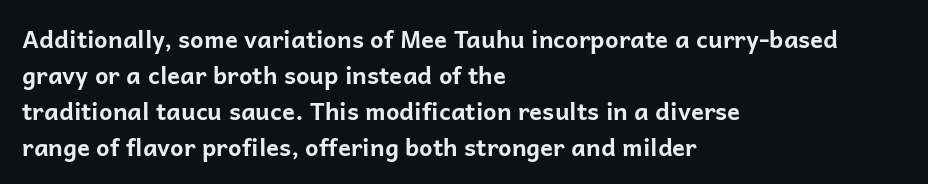
The image shows 24 px bold type, upright; set left-aligned, normal line spacing (1.5x), normal letter spacing, not underlined.
